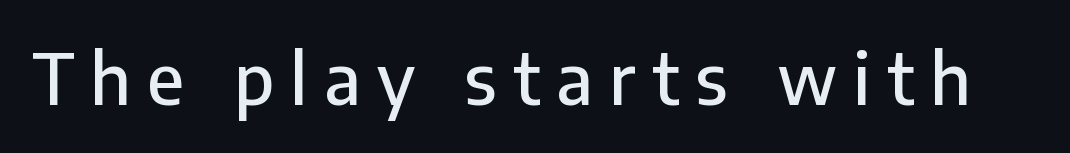
The image shows 70 px sans-serif type, upright; set unusually wide letter spacing (+0.23 em), not underlined; low stroke contrast and a medium x-height.
